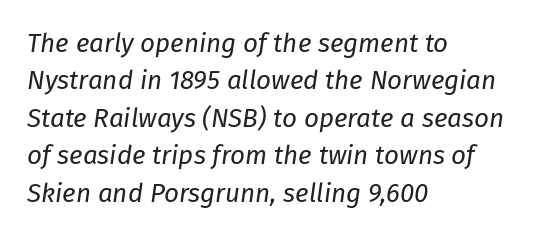
Q: Is the text bold? A: No.
Q: Is the text italic (slanted)? A: Yes, it leans right by about 8 degrees.
Q: Is the text underlined? A: No.
Q: How is the paragraph aligned? A: Left-aligned.
Q: Is the spacing between letters normal or unusually wide? A: Normal.
Q: Is the spacing between lines tight, normal or loose? A: Normal.
